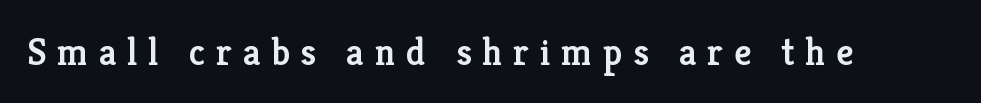
Q: Is the text bold? A: Semi-bold.
Q: Is the text italic (slanted)? A: No, it is upright.
Q: Is the typeface a serif or a sans-serif typeface? A: Serif.
Q: Is the text underlined? A: No.
Q: Is the spacing between letters normal or unusually wide? A: Unusually wide.
Q: Width (condensed, normal, or wide)? A: Normal.
Q: Stroke contrast? A: Low.
Q: x-height? A: Medium.
Q: Monospaced? A: No.
